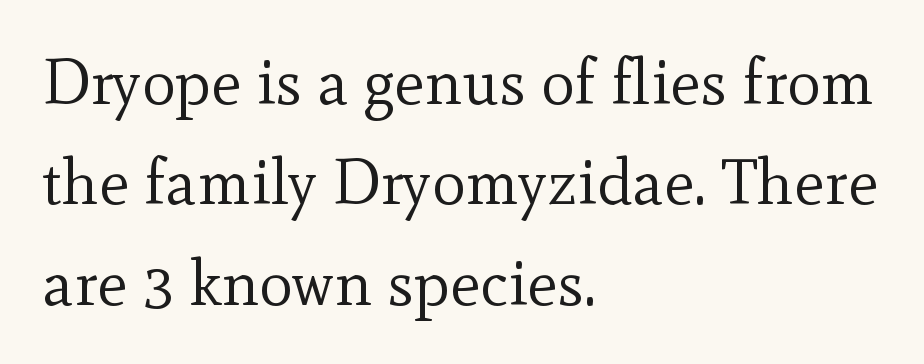
Q: Is the text bold? A: No.
Q: Is the text italic (slanted)? A: No, it is upright.
Q: Is the typeface a serif or a sans-serif typeface? A: Serif.
Q: Is the text underlined? A: No.
Q: How is the paragraph aligned? A: Left-aligned.
Q: Is the spacing between letters normal or unusually wide? A: Normal.
Q: Is the spacing between lines tight, normal or loose? A: Normal.
Q: Width (condensed, normal, or wide)? A: Normal.
Q: x-height? A: Small.
Q: Monospaced? A: No.
